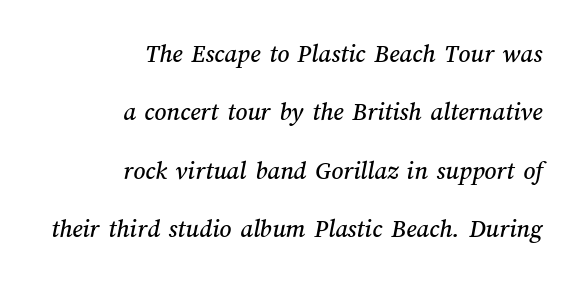
Q: Is the text underlined? A: No.
Q: How is the paragraph aligned? A: Right-aligned.
Q: Is the spacing between letters normal or unusually wide? A: Normal.
Q: Is the spacing between lines tight, normal or loose? A: Loose.
